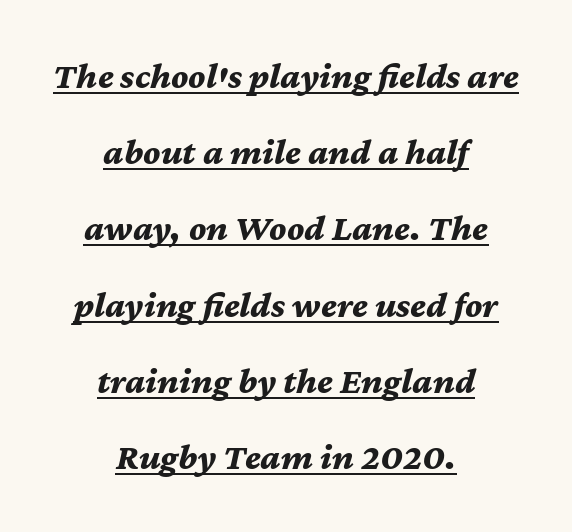
{"italic": "yes", "lean": "right", "slant_degrees": 12, "bold": "yes", "weight": "bold", "width": "normal", "stroke_contrast": "medium", "x_height": "medium", "monospaced": "no", "underline": "yes", "align": "center", "line_spacing": "loose", "line_spacing_ratio": 2.06, "letter_spacing": "normal", "letter_spacing_em": 0.0, "glyph_px": 37}
